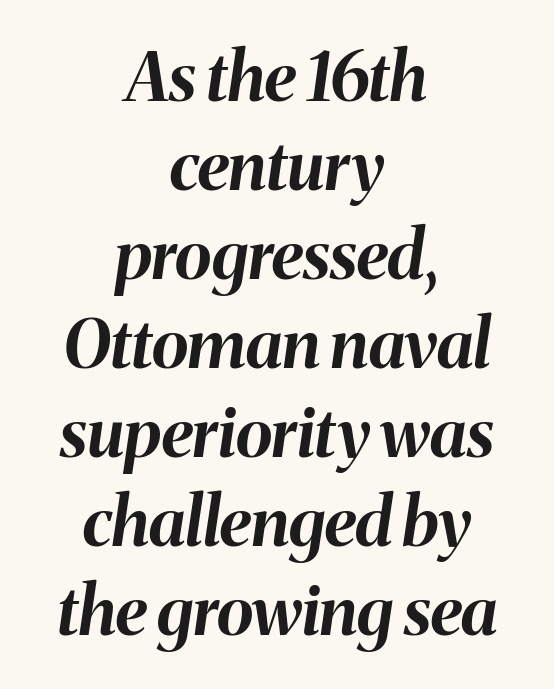
The image shows 68 px bold type, italic (leaning right); set centered, normal line spacing (1.31x), normal letter spacing, not underlined; medium stroke contrast and a medium x-height.
